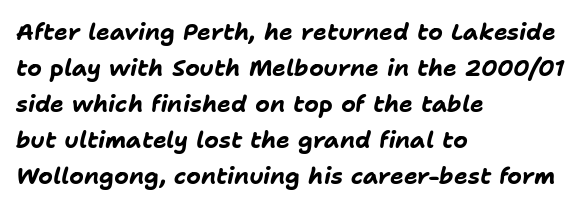
{"italic": "yes", "lean": "right", "slant_degrees": 11, "bold": "yes", "underline": "no", "align": "left", "line_spacing": "normal", "line_spacing_ratio": 1.56, "letter_spacing": "normal", "letter_spacing_em": 0.0, "glyph_px": 23}
